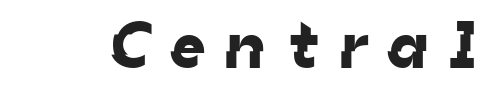
{"serif": "no", "width": "normal", "stroke_contrast": "low", "x_height": "medium", "monospaced": "no", "underline": "no", "letter_spacing": "wide", "letter_spacing_em": 0.31, "glyph_px": 67}
